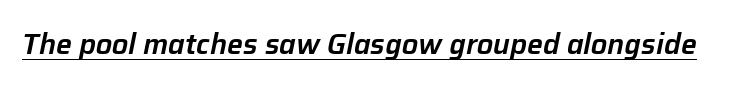
Q: Is the text italic (slanted)? A: Yes, it leans right by about 12 degrees.
Q: Is the text underlined? A: Yes.
Q: Is the spacing between letters normal or unusually wide? A: Normal.
Q: Width (condensed, normal, or wide)? A: Normal.
Q: Stroke contrast? A: Low.
Q: x-height? A: Medium.
Q: Monospaced? A: No.
